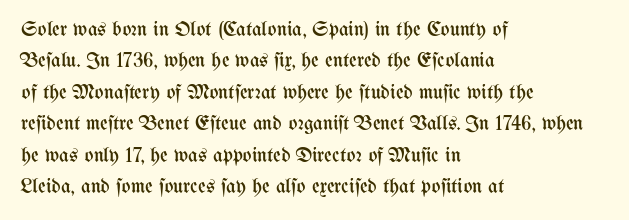
The image shows 21 px text type, upright; set left-aligned, normal line spacing (1.5x), normal letter spacing, not underlined.
